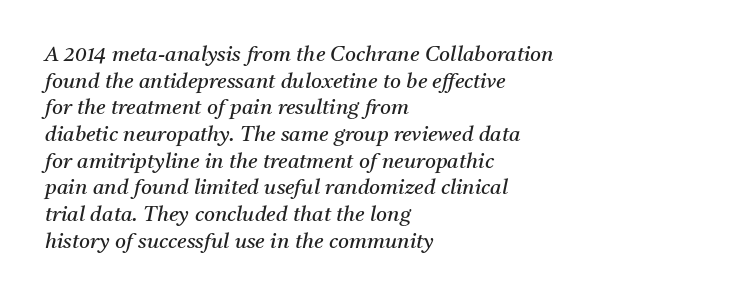
The image shows 21 px text type, italic (leaning right); set left-aligned, normal line spacing (1.27x), normal letter spacing, not underlined.
